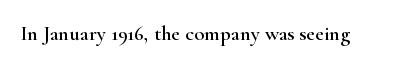
Every character sits straight up, as roman type does. The string is rendered with underlining switched off. Students, note that the glyphs here touch the page at normal intervals.
